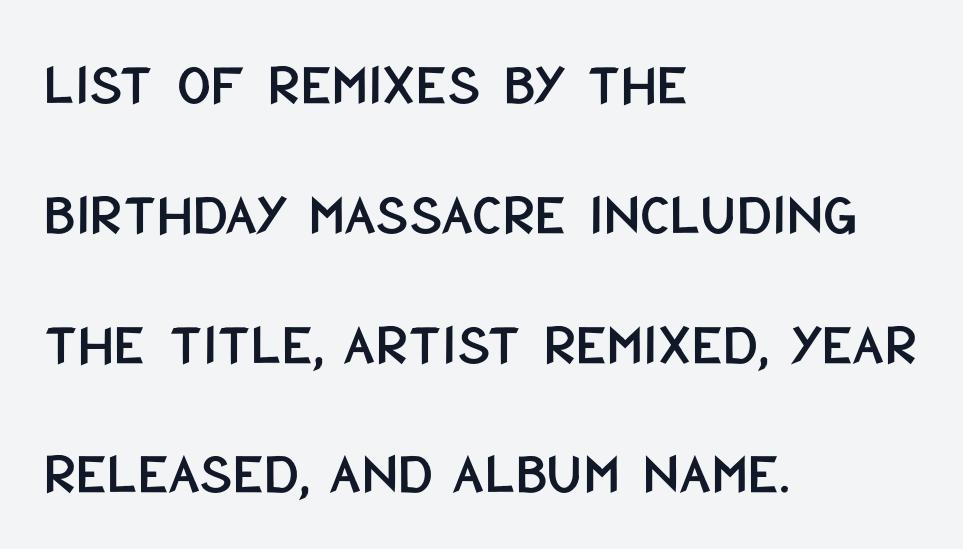
Q: Is the text italic (slanted)? A: No, it is upright.
Q: Is the typeface a serif or a sans-serif typeface? A: Sans-serif.
Q: Is the text underlined? A: No.
Q: How is the paragraph aligned? A: Left-aligned.
Q: Is the spacing between letters normal or unusually wide? A: Normal.
Q: Is the spacing between lines tight, normal or loose? A: Loose.
Q: Width (condensed, normal, or wide)? A: Condensed.
Q: Stroke contrast? A: Low.
Q: x-height? A: Large.
Q: Monospaced? A: No.
